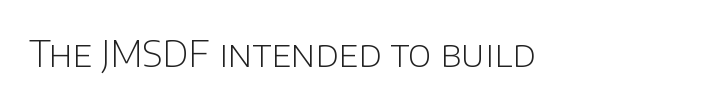
The image shows 36 px light sans-serif type, upright; set normal letter spacing, not underlined; low stroke contrast and a large x-height.
